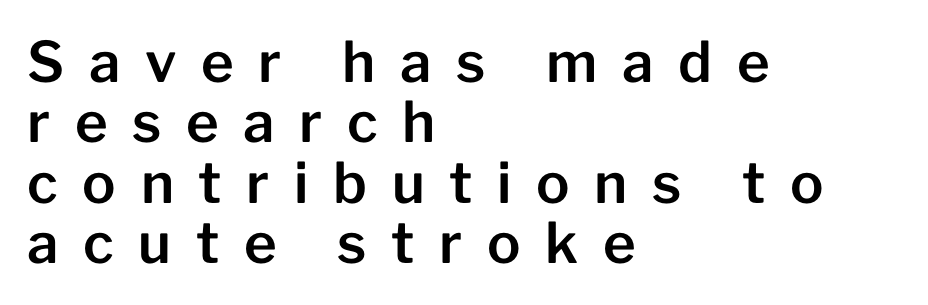
{"serif": "no", "italic": "no", "width": "normal", "stroke_contrast": "low", "x_height": "medium", "monospaced": "no", "underline": "no", "align": "left", "line_spacing": "tight", "line_spacing_ratio": 1.08, "letter_spacing": "wide", "letter_spacing_em": 0.44, "glyph_px": 56}
